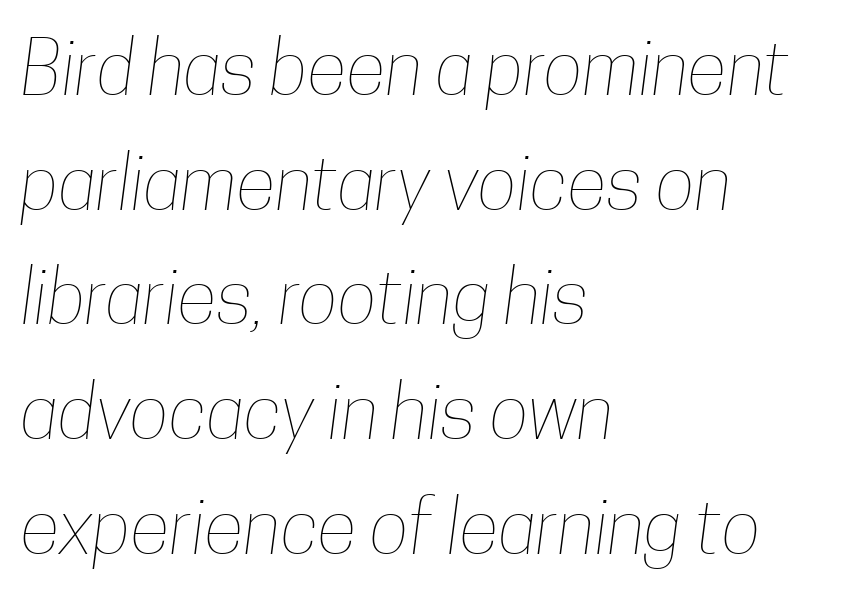
Stems here are at most as thick as an everyday book face. Beneath every word, the page is bare. The text block is weighted toward the left margin, trailing off unevenly rightward. Evenly set lines give the paragraph a standard silhouette.
